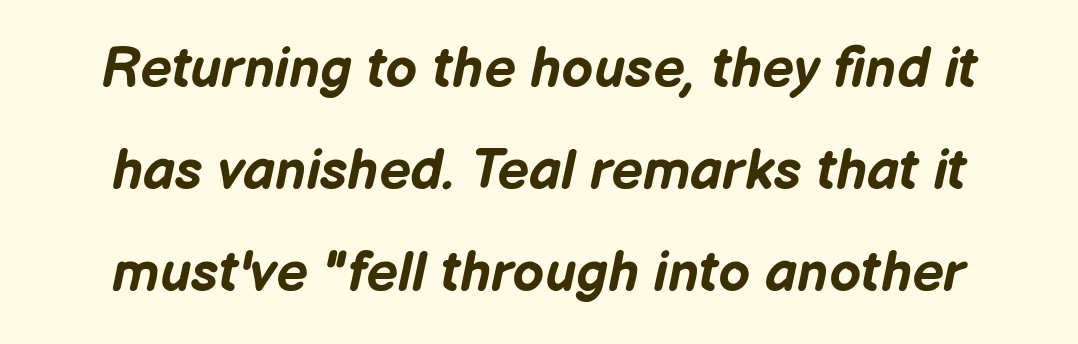
The image shows 56 px bold type, italic (leaning right); set centered, line spacing 1.82x, normal letter spacing, not underlined; low stroke contrast and a medium x-height.
